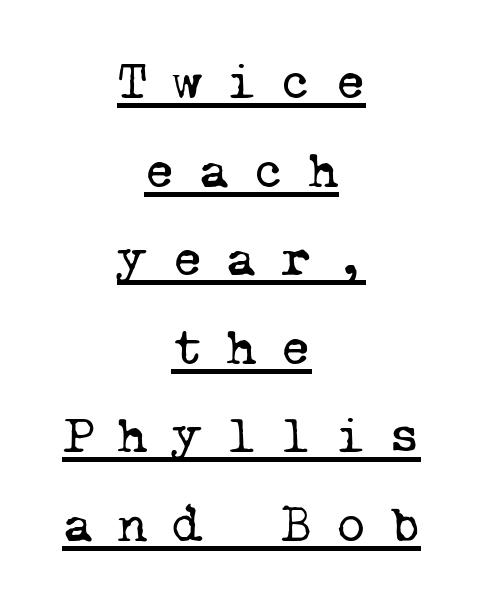
{"serif": "yes", "bold": "no", "weight": "regular", "width": "normal", "stroke_contrast": "low", "x_height": "medium", "monospaced": "yes", "underline": "yes", "align": "center", "line_spacing": "normal", "line_spacing_ratio": 1.67, "letter_spacing": "wide", "letter_spacing_em": 0.44, "glyph_px": 53}
